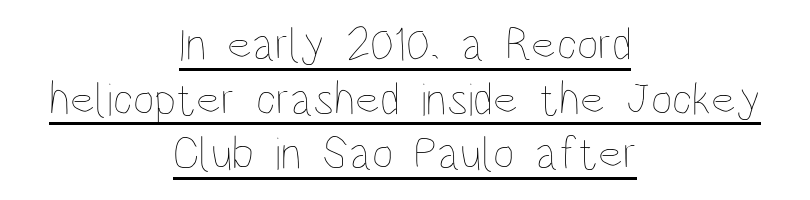
The image shows 47 px thin, condensed type, upright; set centered, line spacing 1.16x, normal letter spacing, underlined; low stroke contrast and a large x-height.
